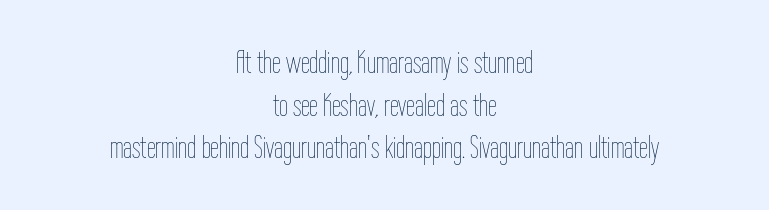
Spacing verdict: proportional, widths tailored to each character. Students, note that the glyphs here touch the page at normal intervals. Summary of vertical rhythm: regular, with standard interline spacing. A quiet, ordinary-to-light weight characterises the typeface.
